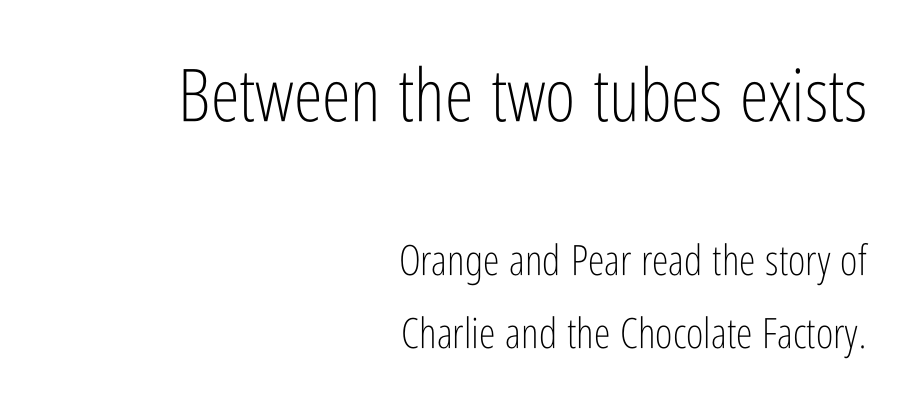
The paragraph has a hard right edge and a soft left edge. These lines are rendered in a variable-pitch font. Designer's note — italics off, roman on. The typeface chosen for these lines omits serifs. Caption: standard tracking, unaltered.
